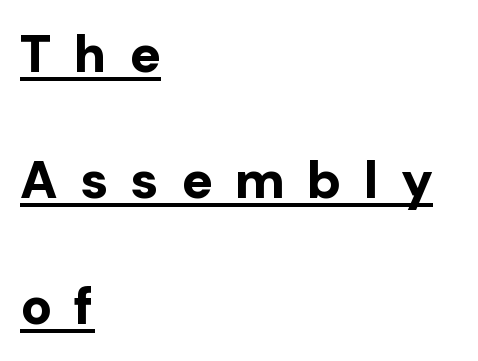
The image shows 52 px bold sans-serif type, upright; set left-aligned, loose line spacing (2.42x), unusually wide letter spacing (+0.43 em), underlined; low stroke contrast and a medium x-height.
